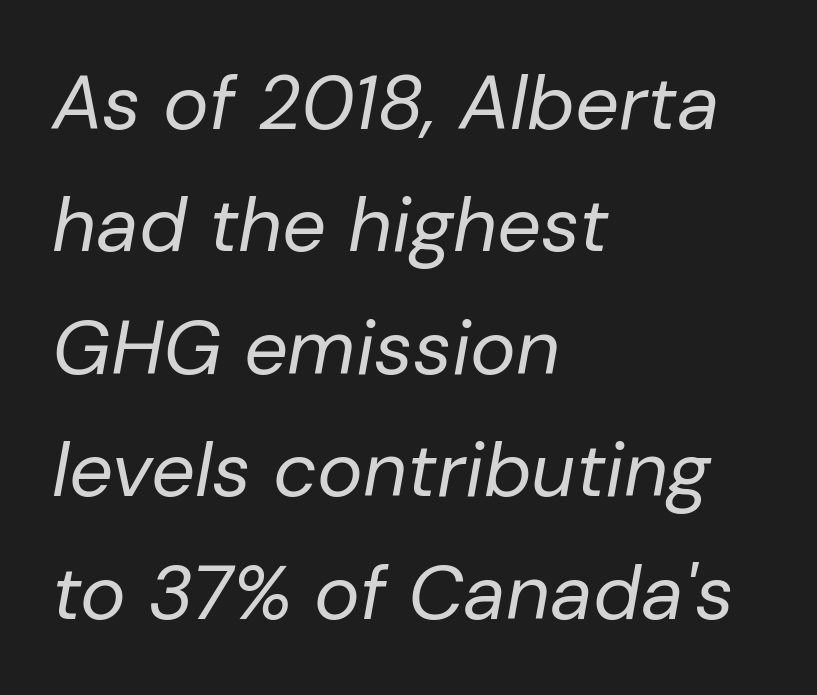
Q: Is the text bold? A: No.
Q: Is the text italic (slanted)? A: Yes, it leans right by about 10 degrees.
Q: Is the text underlined? A: No.
Q: How is the paragraph aligned? A: Left-aligned.
Q: Is the spacing between letters normal or unusually wide? A: Normal.
Q: Is the spacing between lines tight, normal or loose? A: Normal.
Q: Width (condensed, normal, or wide)? A: Normal.
Q: Stroke contrast? A: Low.
Q: x-height? A: Medium.
Q: Monospaced? A: No.
